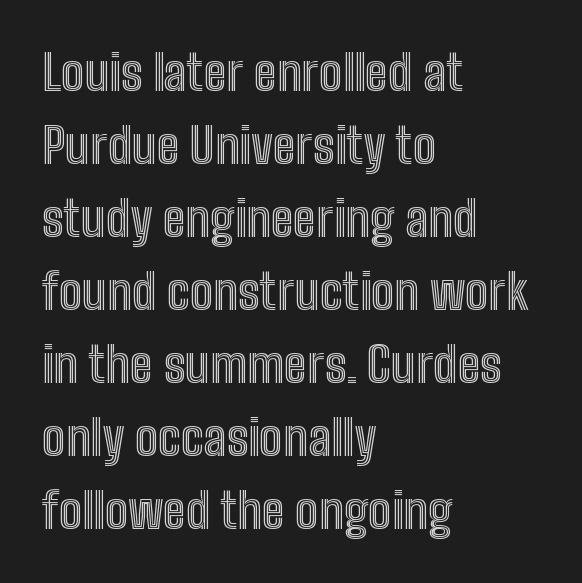
Q: Is the text italic (slanted)? A: No, it is upright.
Q: Is the text underlined? A: No.
Q: How is the paragraph aligned? A: Left-aligned.
Q: Is the spacing between letters normal or unusually wide? A: Normal.
Q: Is the spacing between lines tight, normal or loose? A: Normal.
Q: Width (condensed, normal, or wide)? A: Condensed.
Q: x-height? A: Medium.
Q: Monospaced? A: No.
